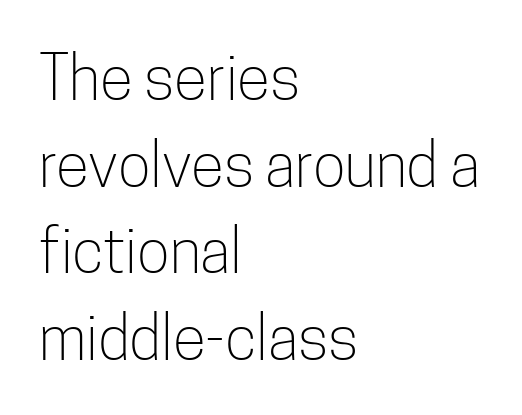
Short and long lines alike share a common starting point at left. Every stem runs plumb, perpendicular to the baseline. The passage shown is typed in a proportional face where columns would drift. This rendering leaves character spacing at its baseline value. Font category for this specimen: sans-serif.
